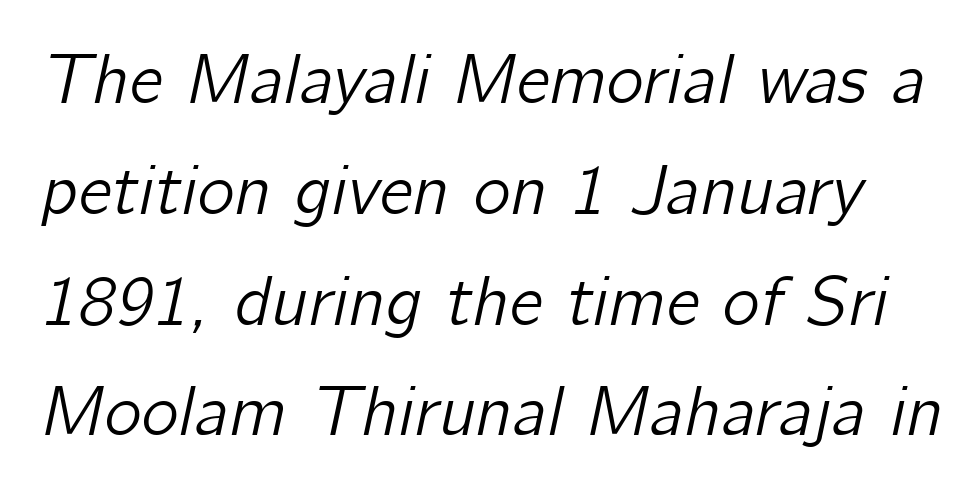
The line-height multiplier appears to be the usual default. Words appear dense and cohesive because spacing is normal. A bare baseline throughout the passage. The rendering uses natural spacing where letterforms have individual widths. Italic: yes, the glyphs are oblique.
